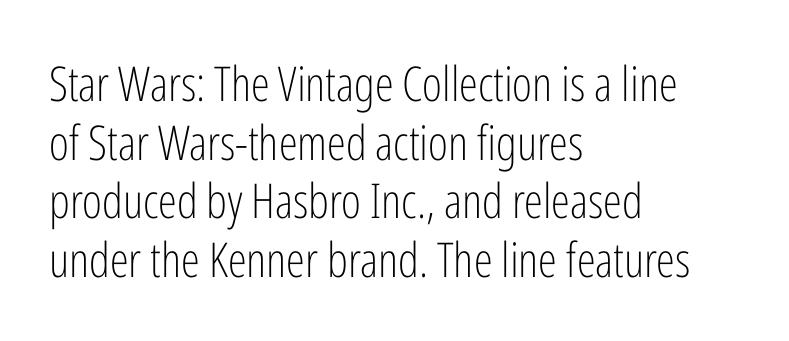
Line starts are locked; line ends wander. No extra ink here — the face is not bold. Posture: upright roman. This sample has the flowing, uneven cadence of proportional lettering. Any mark beneath the type? The region is blank.
